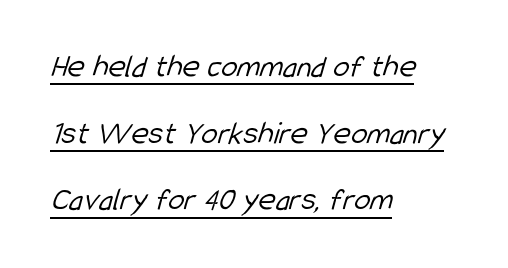
Nobody touched the tracking dial on this one. You could fit nearly another row in the gap between these rows. Compared with a centered layout, this one pins lines to the left instead. Heft: none added — not bold. Observe the absence of serifs on each vertical stroke in this sample. Underline: present.
